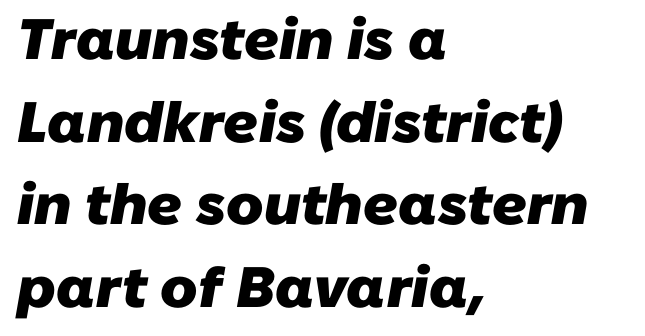
The image shows 57 px heavy sans-serif type; set left-aligned, normal line spacing (1.45x), normal letter spacing, not underlined; low stroke contrast and a medium x-height.
